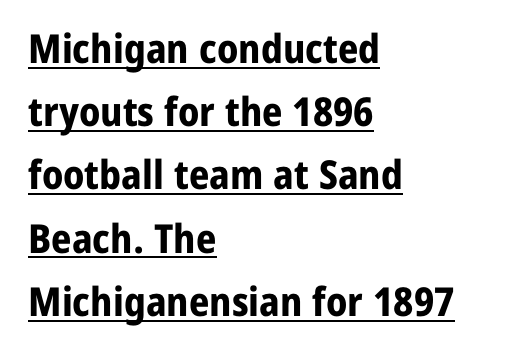
Q: Is the text bold? A: Yes.
Q: Is the text italic (slanted)? A: No, it is upright.
Q: Is the typeface a serif or a sans-serif typeface? A: Sans-serif.
Q: Is the text underlined? A: Yes.
Q: How is the paragraph aligned? A: Left-aligned.
Q: Is the spacing between letters normal or unusually wide? A: Normal.
Q: Is the spacing between lines tight, normal or loose? A: Normal.
Q: Width (condensed, normal, or wide)? A: Normal.
Q: Stroke contrast? A: Low.
Q: x-height? A: Medium.
Q: Monospaced? A: No.
